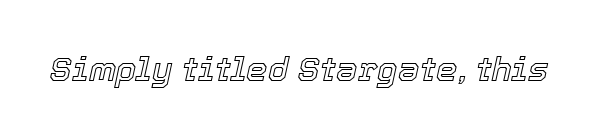
{"italic": "yes", "lean": "right", "slant_degrees": 12, "width": "normal", "x_height": "medium", "monospaced": "no", "underline": "no", "letter_spacing": "normal", "letter_spacing_em": 0.0, "glyph_px": 34}
